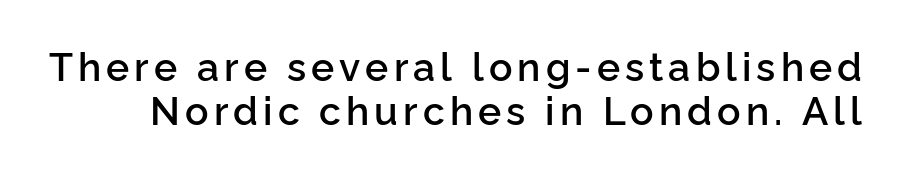
The image shows 39 px semibold sans-serif type, upright; set tight line spacing (1.14x), not underlined; low stroke contrast and a medium x-height.
